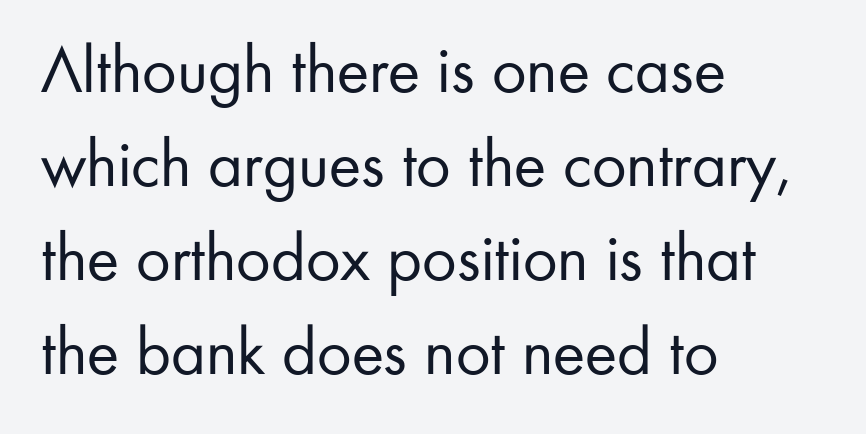
Q: Is the text bold? A: No.
Q: Is the text italic (slanted)? A: No, it is upright.
Q: Is the typeface a serif or a sans-serif typeface? A: Sans-serif.
Q: Is the text underlined? A: No.
Q: How is the paragraph aligned? A: Left-aligned.
Q: Is the spacing between letters normal or unusually wide? A: Normal.
Q: Is the spacing between lines tight, normal or loose? A: Normal.
Q: Width (condensed, normal, or wide)? A: Normal.
Q: Stroke contrast? A: Low.
Q: x-height? A: Small.
Q: Monospaced? A: No.
